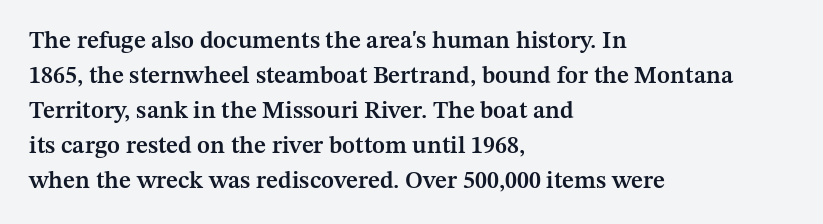
The image shows 24 px text type, upright; set left-aligned, normal line spacing (1.46x), normal letter spacing, not underlined.
